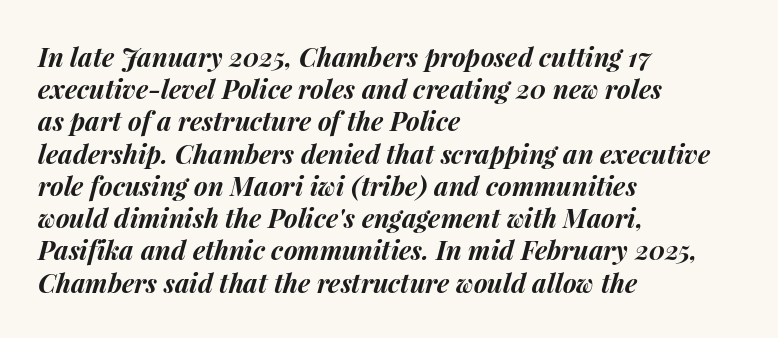
Is the type slanted? Yes — the strokes lean at a clear angle. Observe the ordinary spacing: letters are neighbours, not strangers. Unmarked baselines from the first word to the last. Is the block centered? No — it sits flush against the left margin. Weight: bold.
